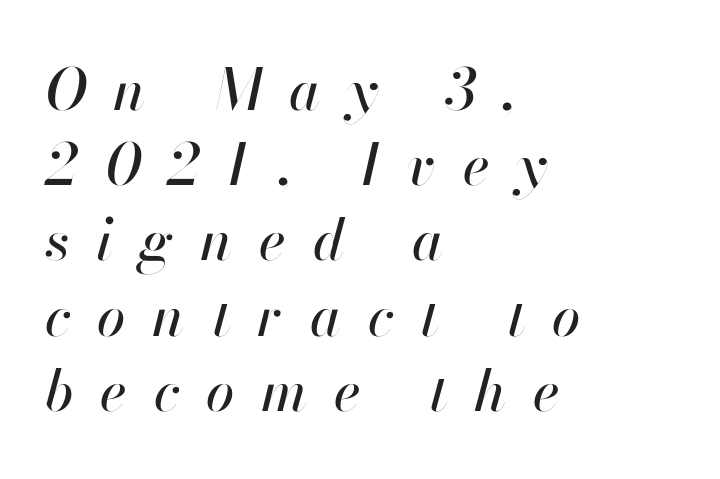
Looks like regular typesetting: each glyph gets only the width it needs. The passage shown is not underscored anywhere. Short note: letters widely spaced. The typography opts for an oblique posture over an upright one. These lines are set flush left with a ragged right edge. Regular leading.
